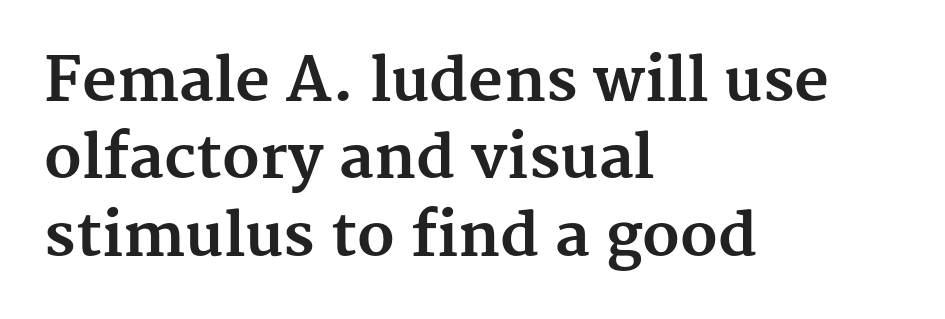
The glyphs are unaccompanied by any horizontal stroke below them. Strong, thick strokes mark this as bold type. No italicization has been applied; the sample stays upright. A normal amount of white space separates one row of letters from the next. This rendering employs a face with finishing strokes, i.e., a serif. Which margin do the lines hug? The left one — the right edge is uneven.
